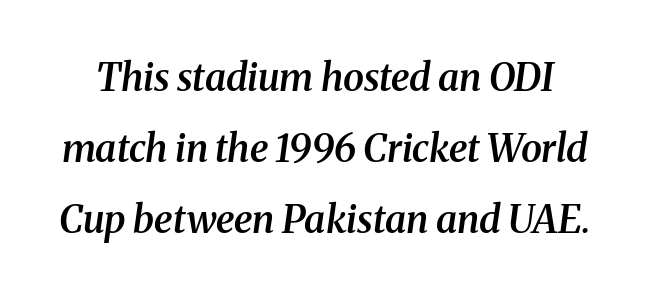
{"serif": "yes", "italic": "yes", "lean": "right", "slant_degrees": 8, "bold": "semi", "weight": "semibold", "width": "normal", "stroke_contrast": "medium", "x_height": "medium", "monospaced": "no", "underline": "no", "line_spacing_ratio": 1.87, "letter_spacing": "normal", "letter_spacing_em": 0.0, "glyph_px": 38}
